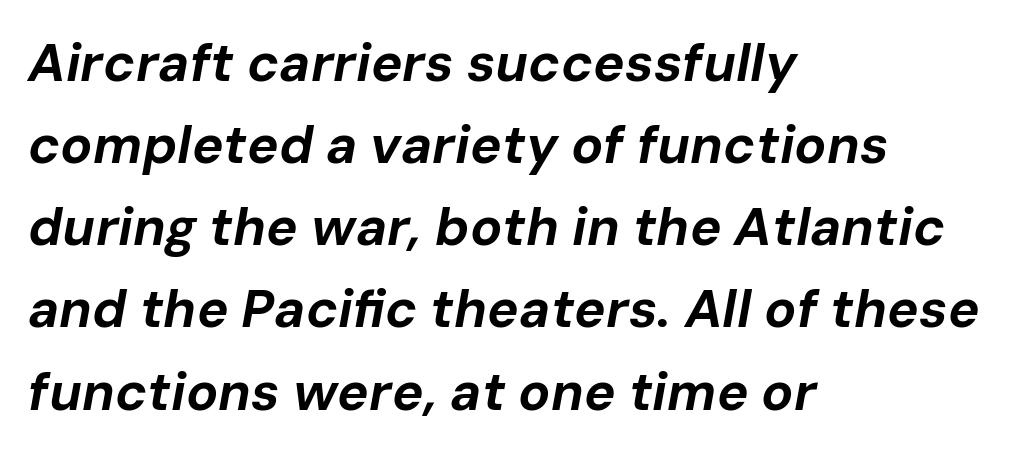
The passage shown is not underscored anywhere. Characters are canted at an angle relative to the baseline's perpendicular. Regular leading. Do the characters align in a grid? No, the font is proportional.
